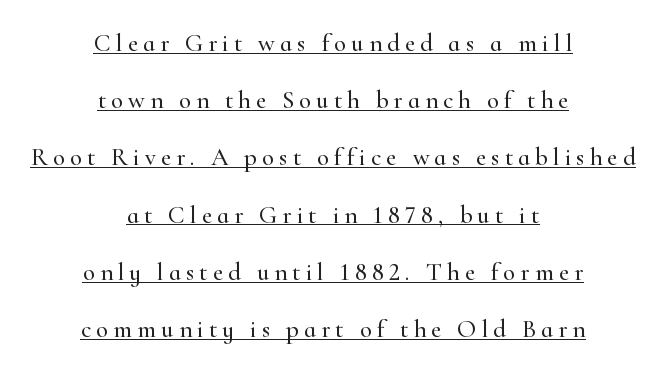
The image shows 25 px text type, upright; set centered, loose line spacing (2.29x), unusually wide letter spacing (+0.2 em), underlined.
